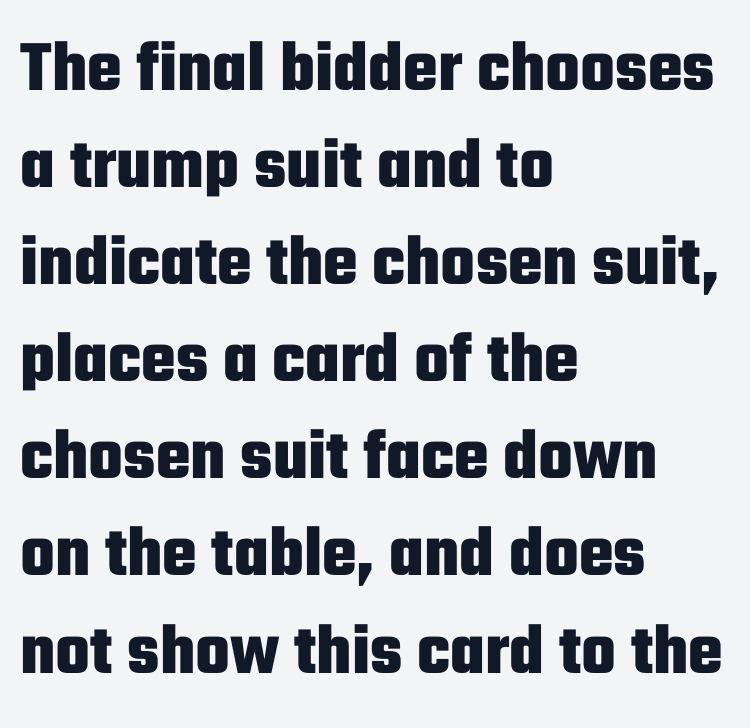
{"serif": "no", "italic": "no", "bold": "yes", "weight": "heavy", "width": "condensed", "stroke_contrast": "low", "x_height": "medium", "monospaced": "no", "underline": "no", "align": "left", "line_spacing": "normal", "line_spacing_ratio": 1.33, "letter_spacing": "normal", "letter_spacing_em": 0.0, "glyph_px": 73}
